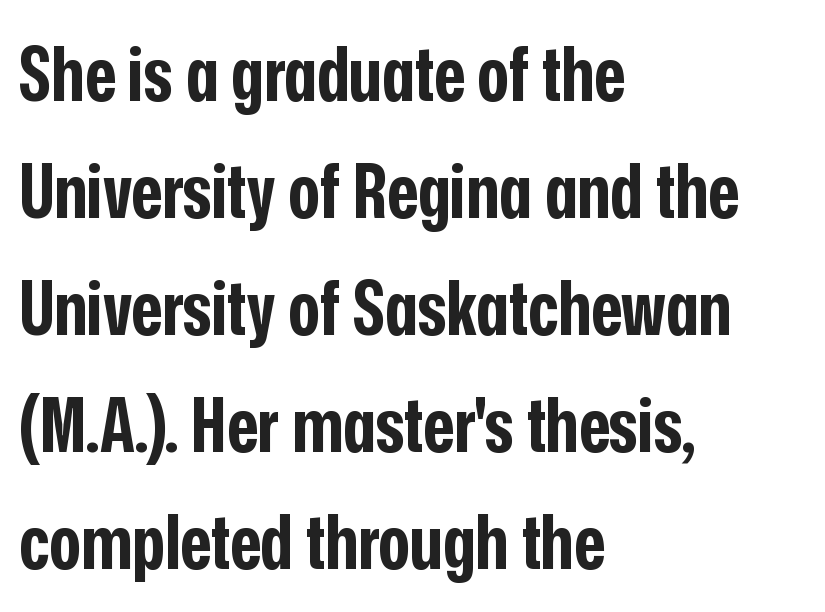
The image shows 75 px bold, condensed sans-serif type, upright; set left-aligned, normal line spacing (1.56x), normal letter spacing, not underlined; low stroke contrast and a medium x-height.
